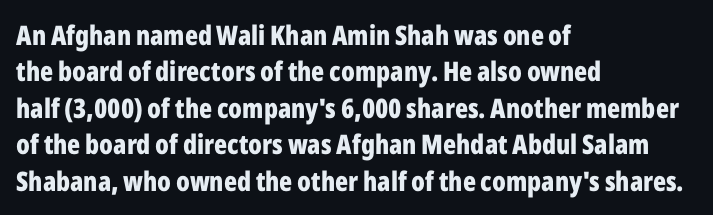
The image shows 27 px bold type, upright; set left-aligned, normal line spacing (1.35x), normal letter spacing, not underlined.
